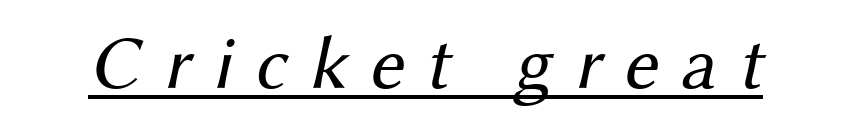
Substantial extra tracking has been applied to these lines. The glyphs are accompanied by a horizontal stroke just below them. The passage shown is not bold in any degree. Note the varied advance widths — an 'i' is clearly narrower than an 'm'.
